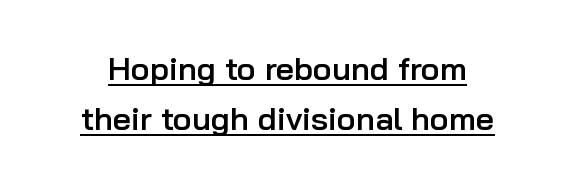
Heft: intermediate — a semibold. These lines are composed in type without serifs. The passage shown stacks its lines at a standard gap. The face used here is proportionally spaced, like ordinary book or web type. The font's upright variant was chosen for this text.
